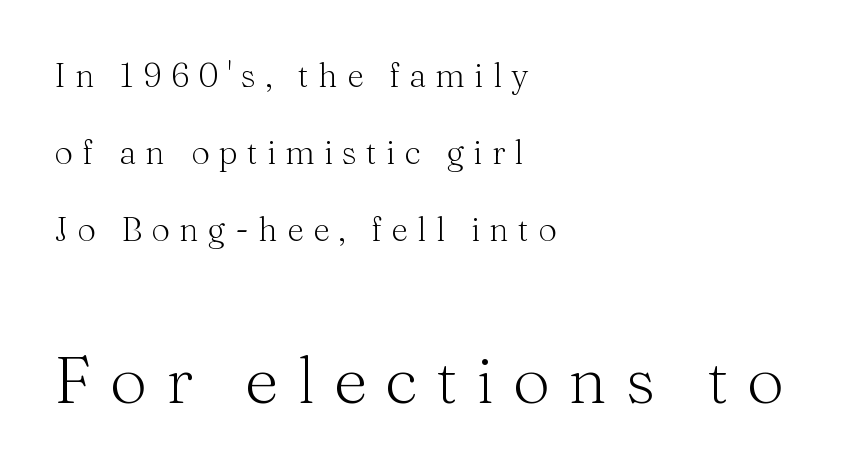
{"serif": "yes", "italic": "no", "bold": "no", "weight": "light", "width": "normal", "stroke_contrast": "medium", "x_height": "medium", "monospaced": "no", "underline": "no", "align": "left", "line_spacing": "loose", "line_spacing_ratio": 2.34, "letter_spacing": "wide", "letter_spacing_em": 0.28, "larger_block": "second", "size_ratio": 2.0, "glyph_px": 66}
